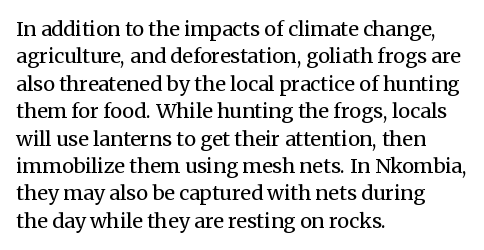
{"italic": "no", "bold": "no", "underline": "no", "align": "left", "line_spacing": "normal", "line_spacing_ratio": 1.37, "letter_spacing": "normal", "letter_spacing_em": 0.0, "glyph_px": 20}
